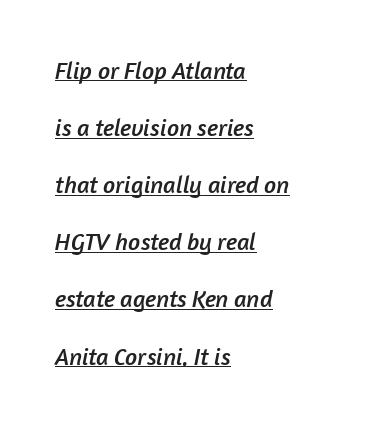
The image shows 24 px text type; set left-aligned, loose line spacing (2.38x), normal letter spacing, underlined.
